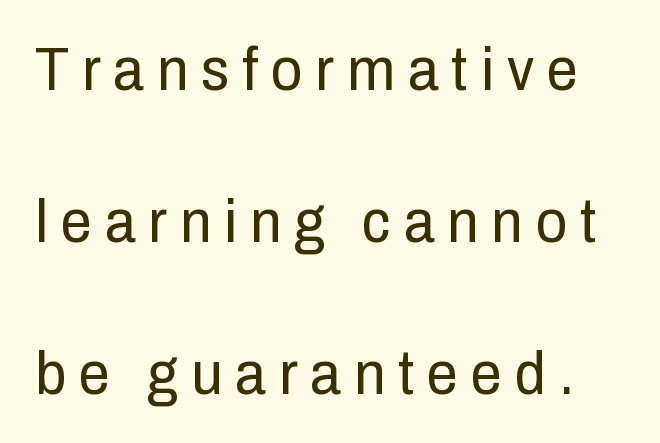
Q: Is the text bold? A: No.
Q: Is the text italic (slanted)? A: No, it is upright.
Q: Is the typeface a serif or a sans-serif typeface? A: Sans-serif.
Q: Is the text underlined? A: No.
Q: Is the spacing between letters normal or unusually wide? A: Unusually wide.
Q: Is the spacing between lines tight, normal or loose? A: Loose.
Q: Width (condensed, normal, or wide)? A: Condensed.
Q: Stroke contrast? A: Low.
Q: x-height? A: Medium.
Q: Monospaced? A: No.
